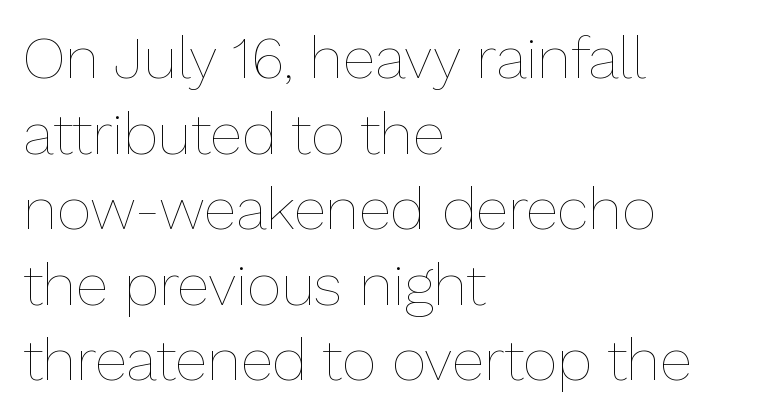
The image shows 59 px thin type, upright; set left-aligned, normal line spacing (1.28x), normal letter spacing, not underlined; low stroke contrast and a medium x-height.
